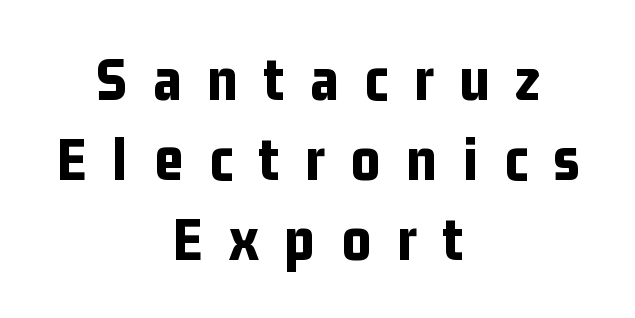
Neither beginnings nor endings align; midpoints do. The face used here is proportionally spaced, like ordinary book or web type. Rows of type keep a routine distance in the vertical direction. Designer's note — italics off, roman on.
